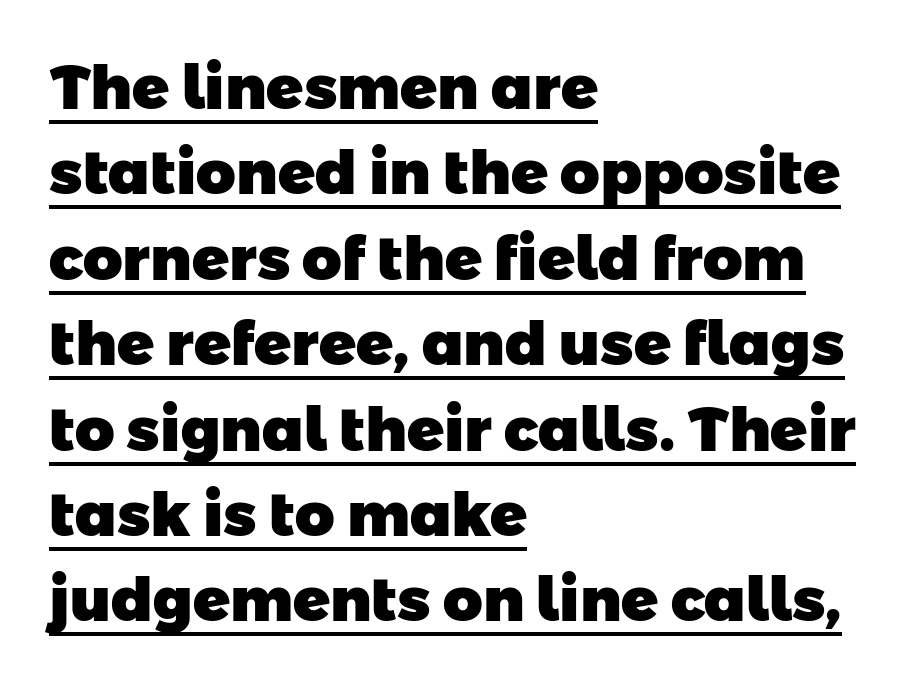
{"serif": "no", "bold": "yes", "weight": "heavy", "width": "normal", "stroke_contrast": "low", "x_height": "medium", "monospaced": "no", "underline": "yes", "align": "left", "line_spacing": "normal", "line_spacing_ratio": 1.4, "letter_spacing": "normal", "letter_spacing_em": 0.0, "glyph_px": 61}
